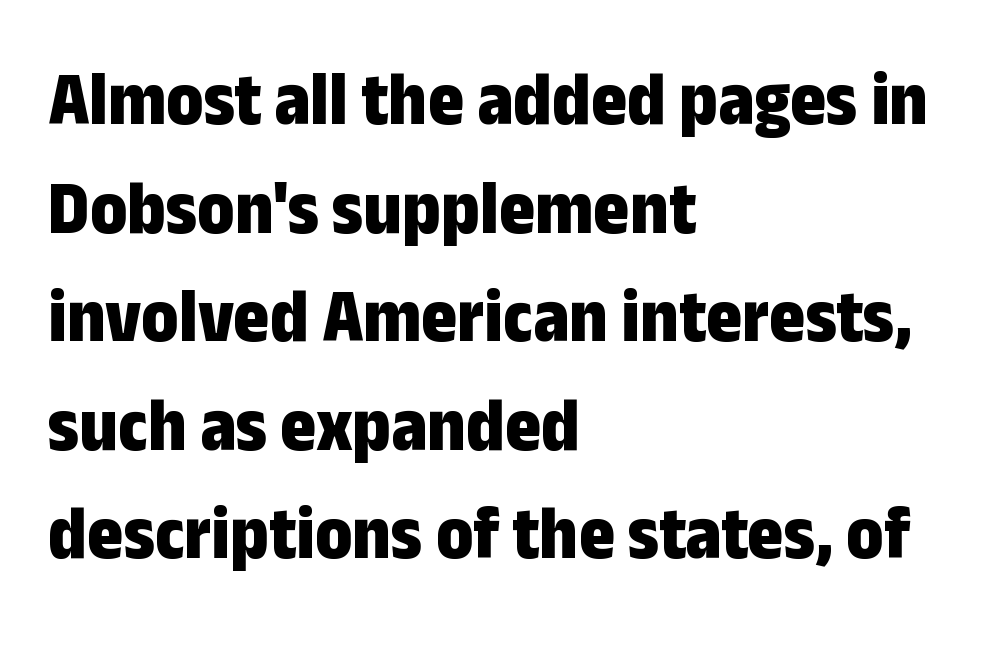
Summary of weight: heavy, a full bold. Unmarked baselines from the first word to the last. Students, observe: this is what conventionally led text looks like. Is there any slant? The stems are plumb. Spacing verdict: proportional, widths tailored to each character. Notice how the passage keeps a crisp vertical edge on the left only.
